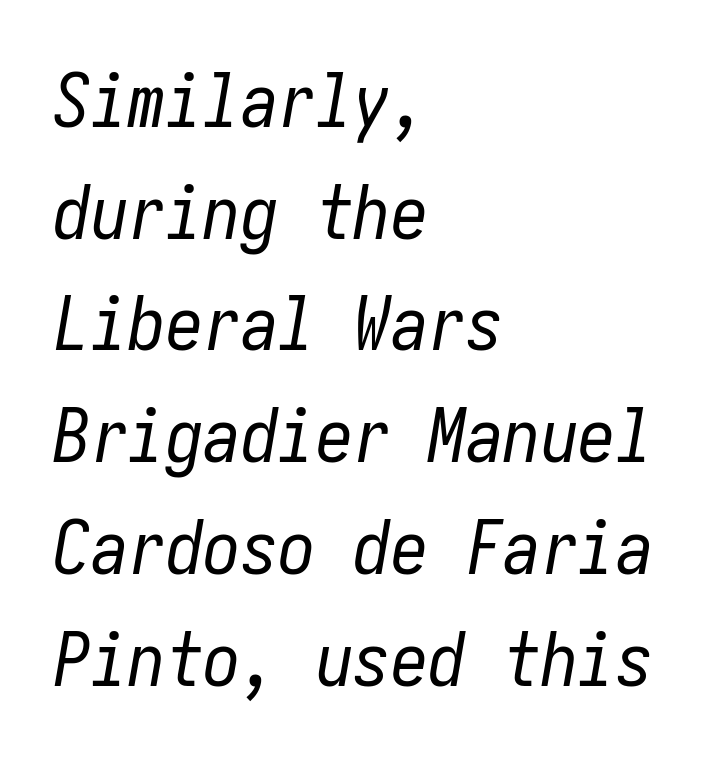
The image shows 75 px regular-weight, condensed type, italic (leaning right); set left-aligned, normal line spacing (1.49x), normal letter spacing, not underlined; low stroke contrast and a medium x-height.
